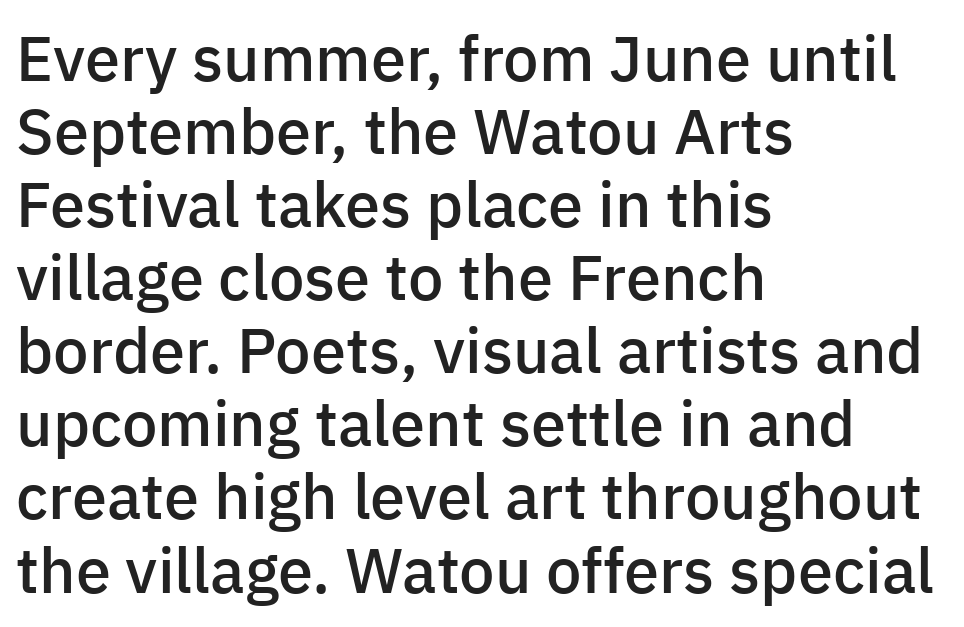
The image shows 63 px semibold sans-serif type, upright; set left-aligned, line spacing 1.16x, normal letter spacing, not underlined; low stroke contrast and a medium x-height.
